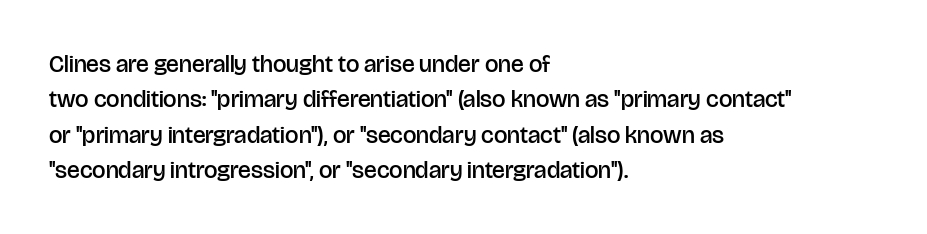
Q: Is the text bold? A: Semi-bold.
Q: Is the text italic (slanted)? A: No, it is upright.
Q: Is the text underlined? A: No.
Q: How is the paragraph aligned? A: Left-aligned.
Q: Is the spacing between letters normal or unusually wide? A: Normal.
Q: Is the spacing between lines tight, normal or loose? A: Normal.
